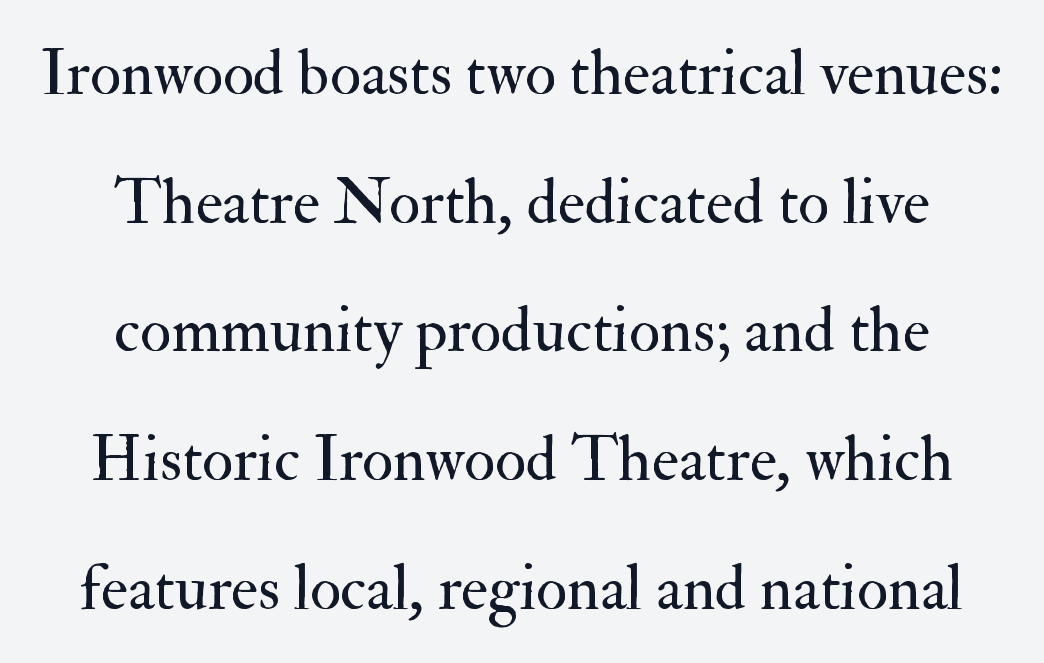
Q: Is the text bold? A: No.
Q: Is the text italic (slanted)? A: No, it is upright.
Q: Is the typeface a serif or a sans-serif typeface? A: Serif.
Q: Is the text underlined? A: No.
Q: How is the paragraph aligned? A: Centered.
Q: Is the spacing between letters normal or unusually wide? A: Normal.
Q: Is the spacing between lines tight, normal or loose? A: Loose.
Q: Width (condensed, normal, or wide)? A: Normal.
Q: Stroke contrast? A: Medium.
Q: x-height? A: Small.
Q: Monospaced? A: No.
